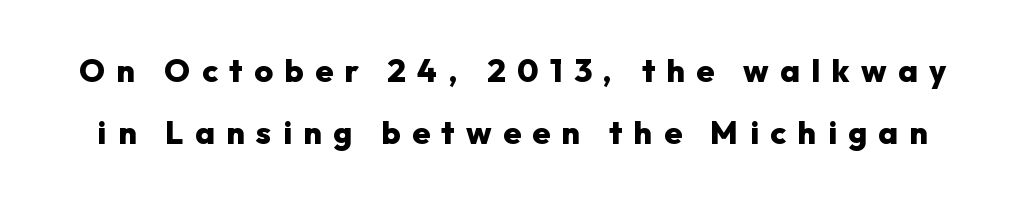
{"serif": "no", "italic": "no", "bold": "yes", "weight": "heavy", "width": "normal", "stroke_contrast": "low", "x_height": "medium", "monospaced": "no", "underline": "no", "line_spacing": "loose", "line_spacing_ratio": 1.94, "letter_spacing": "wide", "letter_spacing_em": 0.36, "glyph_px": 32}
